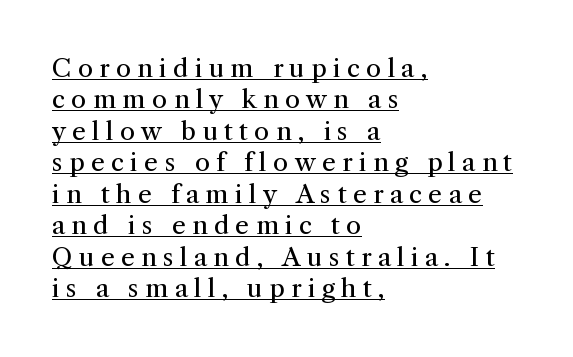
The image shows 25 px text type, upright; set left-aligned, normal line spacing (1.26x), unusually wide letter spacing (+0.25 em), underlined.
